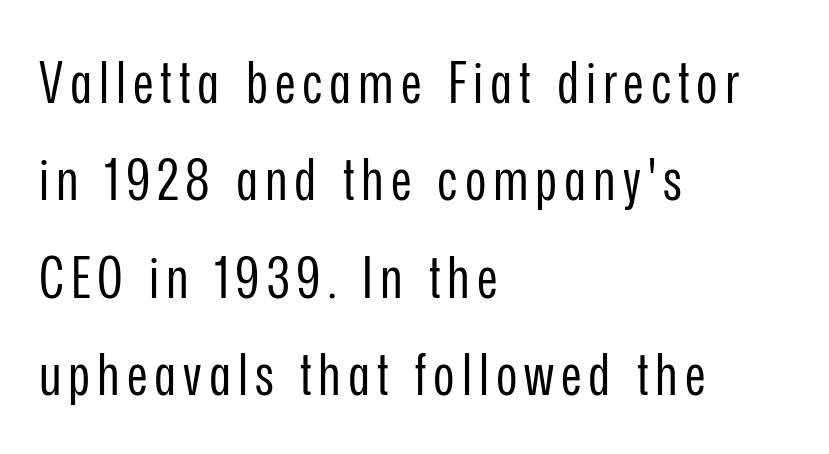
Q: Is the text bold? A: No.
Q: Is the text italic (slanted)? A: No, it is upright.
Q: Is the typeface a serif or a sans-serif typeface? A: Sans-serif.
Q: Is the text underlined? A: No.
Q: How is the paragraph aligned? A: Left-aligned.
Q: Is the spacing between lines tight, normal or loose? A: Normal.
Q: Width (condensed, normal, or wide)? A: Condensed.
Q: Stroke contrast? A: Low.
Q: x-height? A: Medium.
Q: Monospaced? A: No.
